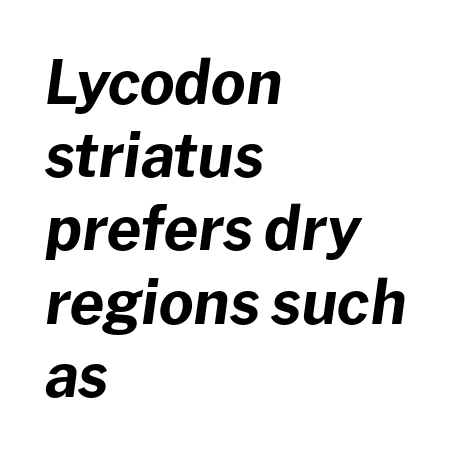
A full-strength bold gives these letters their thick strokes. These lines keep a tight, regular rhythm from letter to letter. The lines in this sample share a left origin and differ only in where they stop. Any mark beneath the type? The region is blank.
